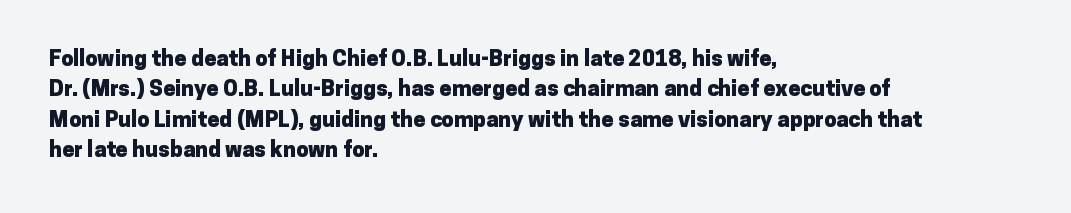
{"italic": "no", "bold": "yes", "underline": "no", "align": "left", "line_spacing": "normal", "line_spacing_ratio": 1.38, "letter_spacing": "normal", "letter_spacing_em": 0.0, "glyph_px": 22}
